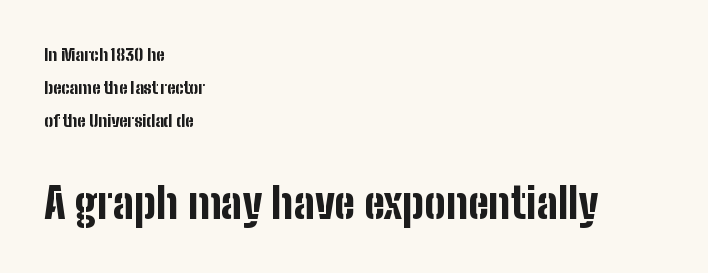
Q: Is the text bold? A: Yes.
Q: Is the text italic (slanted)? A: No, it is upright.
Q: Is the typeface a serif or a sans-serif typeface? A: Sans-serif.
Q: Is the text underlined? A: No.
Q: How is the paragraph aligned? A: Left-aligned.
Q: Is the spacing between letters normal or unusually wide? A: Normal.
Q: Is the spacing between lines tight, normal or loose? A: Loose.
Q: Which block of text is set in a larger size, the first (top) or the second (bottom)? A: The second (bottom) one.
Q: Width (condensed, normal, or wide)? A: Condensed.
Q: Stroke contrast? A: Low.
Q: x-height? A: Medium.
Q: Monospaced? A: No.
